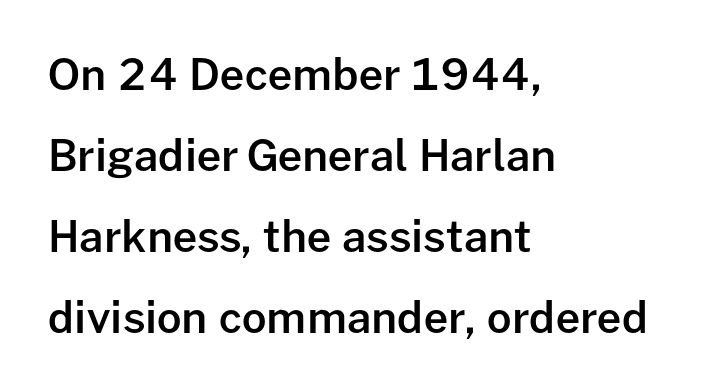
Q: Is the text bold? A: Semi-bold.
Q: Is the text italic (slanted)? A: No, it is upright.
Q: Is the typeface a serif or a sans-serif typeface? A: Sans-serif.
Q: Is the text underlined? A: No.
Q: How is the paragraph aligned? A: Left-aligned.
Q: Is the spacing between letters normal or unusually wide? A: Normal.
Q: Width (condensed, normal, or wide)? A: Normal.
Q: Stroke contrast? A: Low.
Q: x-height? A: Medium.
Q: Monospaced? A: No.
